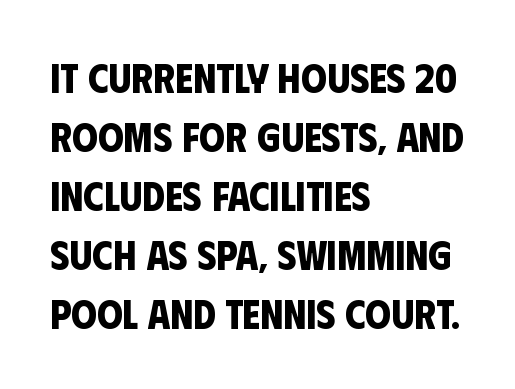
The image shows 41 px bold, condensed sans-serif type; set left-aligned, normal line spacing (1.44x), normal letter spacing, not underlined; low stroke contrast and a large x-height.
